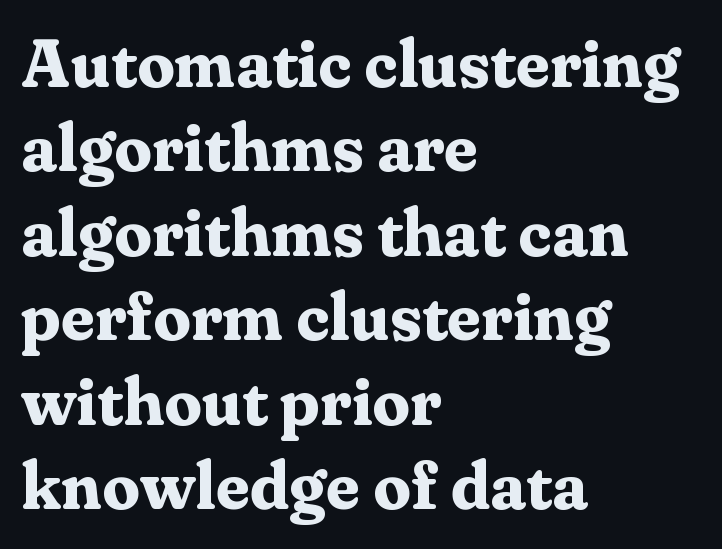
{"serif": "yes", "italic": "no", "bold": "yes", "weight": "bold", "width": "normal", "stroke_contrast": "medium", "x_height": "medium", "monospaced": "no", "underline": "no", "align": "left", "line_spacing": "normal", "line_spacing_ratio": 1.26, "letter_spacing": "normal", "letter_spacing_em": 0.0, "glyph_px": 67}
